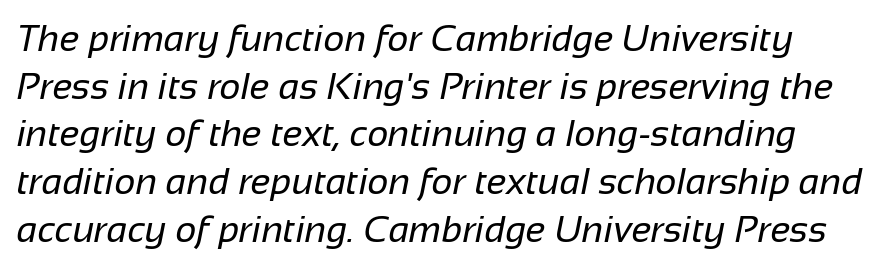
No feet cap the strokes, marking this as sans-serif type. A normal amount of white space separates one row of letters from the next. The strokes carry an ordinary text weight at most. The glyphs are unaccompanied by any horizontal stroke below them.
